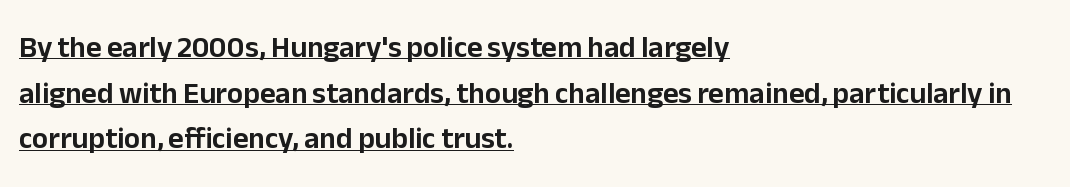
{"serif": "no", "italic": "no", "width": "normal", "stroke_contrast": "low", "x_height": "medium", "monospaced": "no", "underline": "yes", "align": "left", "line_spacing": "normal", "line_spacing_ratio": 1.52, "letter_spacing": "normal", "letter_spacing_em": 0.0, "glyph_px": 30}
